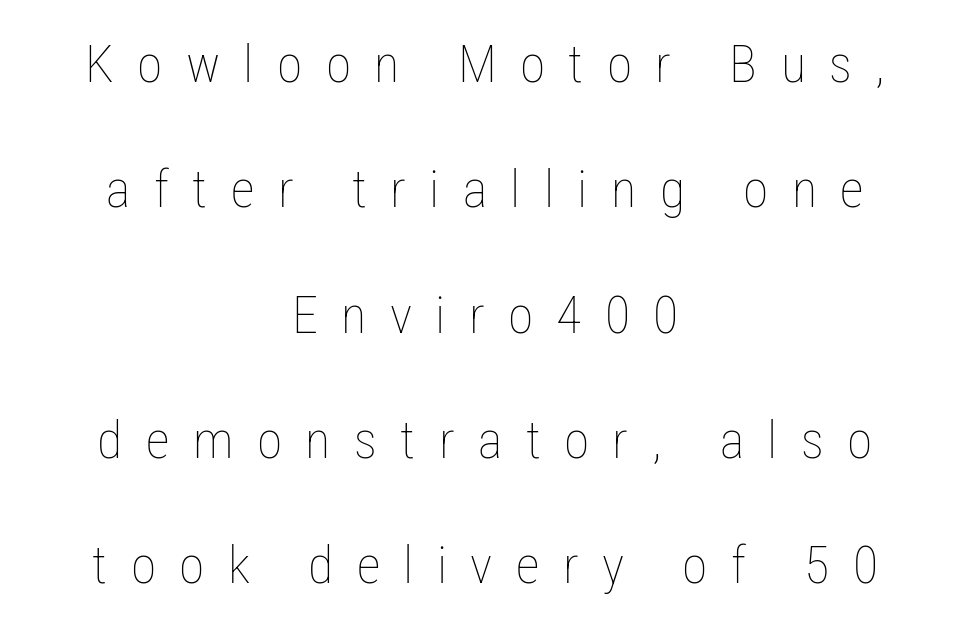
Q: Is the text bold? A: No.
Q: Is the text italic (slanted)? A: No, it is upright.
Q: Is the text underlined? A: No.
Q: How is the paragraph aligned? A: Centered.
Q: Is the spacing between letters normal or unusually wide? A: Unusually wide.
Q: Is the spacing between lines tight, normal or loose? A: Loose.
Q: Width (condensed, normal, or wide)? A: Condensed.
Q: Stroke contrast? A: Low.
Q: x-height? A: Medium.
Q: Monospaced? A: No.
